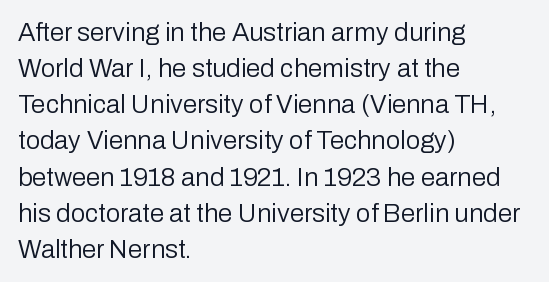
The image shows 26 px text type, upright; set left-aligned, normal line spacing (1.39x), normal letter spacing, not underlined.
